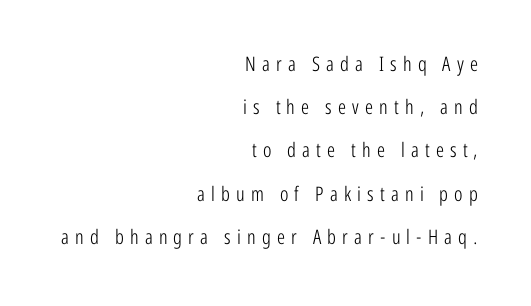
Beneath every word, the page is bare. The typeface has the unassuming heft of standard copy or less. Does the copy run flush right? Yes — the right margin is perfectly even. Students, note that the glyphs here are deliberately spaced far apart.
